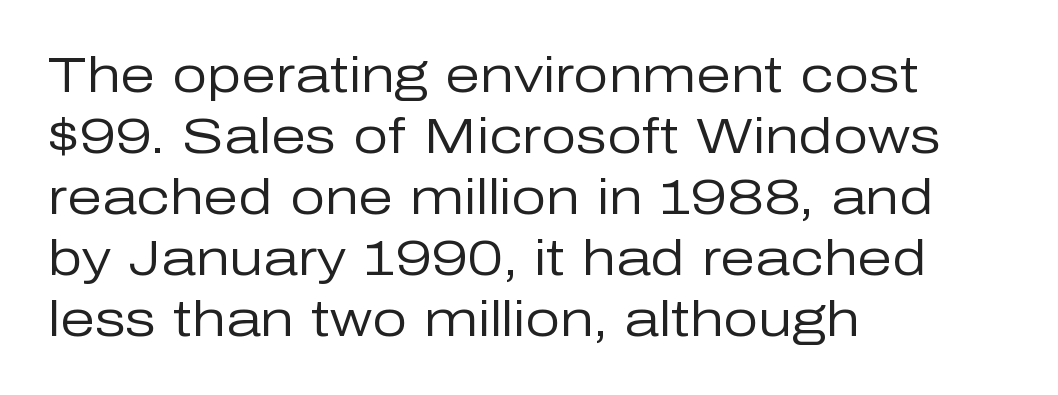
{"serif": "no", "italic": "no", "bold": "no", "weight": "regular", "width": "normal", "stroke_contrast": "low", "x_height": "medium", "monospaced": "no", "underline": "no", "align": "left", "line_spacing_ratio": 1.22, "letter_spacing": "normal", "letter_spacing_em": 0.0, "glyph_px": 50}
